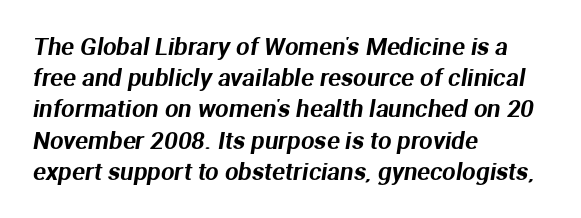
{"underline": "no", "align": "left", "line_spacing": "normal", "line_spacing_ratio": 1.3, "letter_spacing": "normal", "letter_spacing_em": 0.0, "glyph_px": 24}
